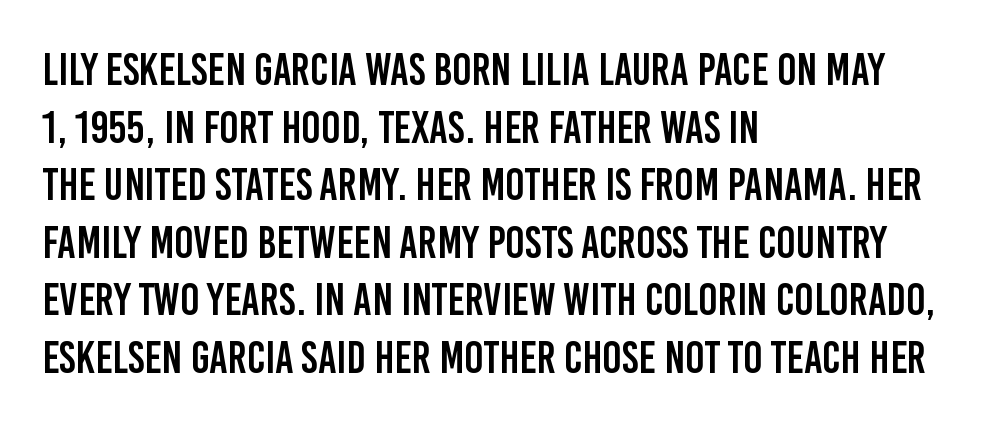
Q: Is the text italic (slanted)? A: No, it is upright.
Q: Is the typeface a serif or a sans-serif typeface? A: Sans-serif.
Q: Is the text underlined? A: No.
Q: How is the paragraph aligned? A: Left-aligned.
Q: Is the spacing between letters normal or unusually wide? A: Normal.
Q: Is the spacing between lines tight, normal or loose? A: Normal.
Q: Width (condensed, normal, or wide)? A: Condensed.
Q: Stroke contrast? A: Low.
Q: x-height? A: Large.
Q: Monospaced? A: No.
